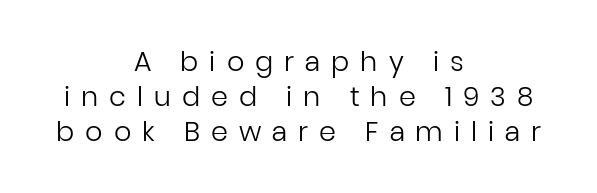
Q: Is the text bold? A: No.
Q: Is the text italic (slanted)? A: No, it is upright.
Q: Is the text underlined? A: No.
Q: How is the paragraph aligned? A: Centered.
Q: Is the spacing between letters normal or unusually wide? A: Unusually wide.
Q: Is the spacing between lines tight, normal or loose? A: Normal.
